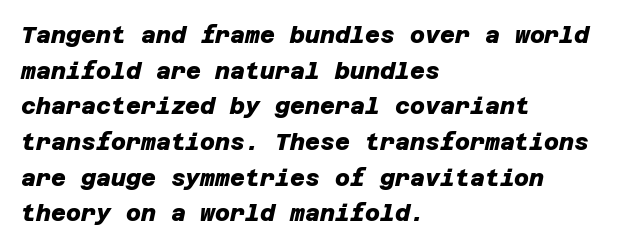
The image shows 23 px bold type; set left-aligned, normal line spacing (1.55x), normal letter spacing, not underlined.
